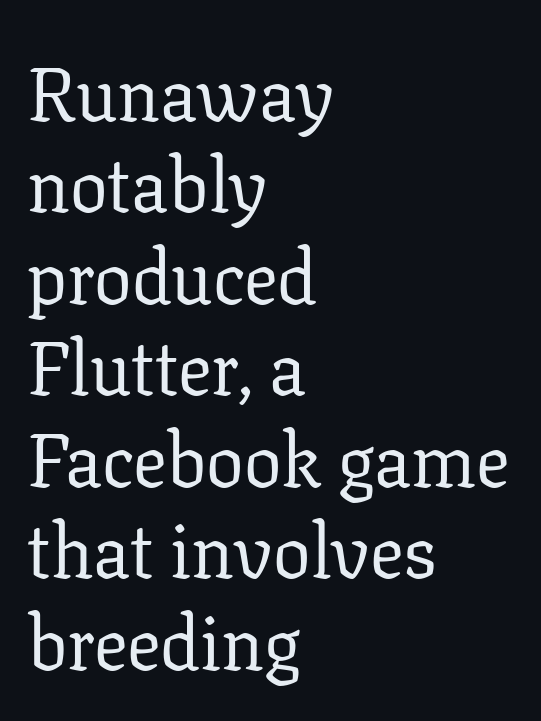
Q: Is the text bold? A: No.
Q: Is the text italic (slanted)? A: No, it is upright.
Q: Is the typeface a serif or a sans-serif typeface? A: Serif.
Q: Is the text underlined? A: No.
Q: How is the paragraph aligned? A: Left-aligned.
Q: Is the spacing between letters normal or unusually wide? A: Normal.
Q: Width (condensed, normal, or wide)? A: Normal.
Q: Stroke contrast? A: Low.
Q: x-height? A: Medium.
Q: Monospaced? A: No.
